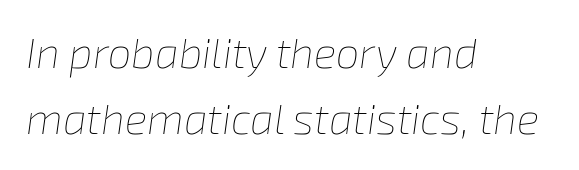
Q: Is the text bold? A: No.
Q: Is the text italic (slanted)? A: Yes, it leans right by about 8 degrees.
Q: Is the text underlined? A: No.
Q: How is the paragraph aligned? A: Left-aligned.
Q: Is the spacing between letters normal or unusually wide? A: Normal.
Q: Is the spacing between lines tight, normal or loose? A: Normal.
Q: Width (condensed, normal, or wide)? A: Normal.
Q: Stroke contrast? A: Low.
Q: x-height? A: Medium.
Q: Monospaced? A: No.
